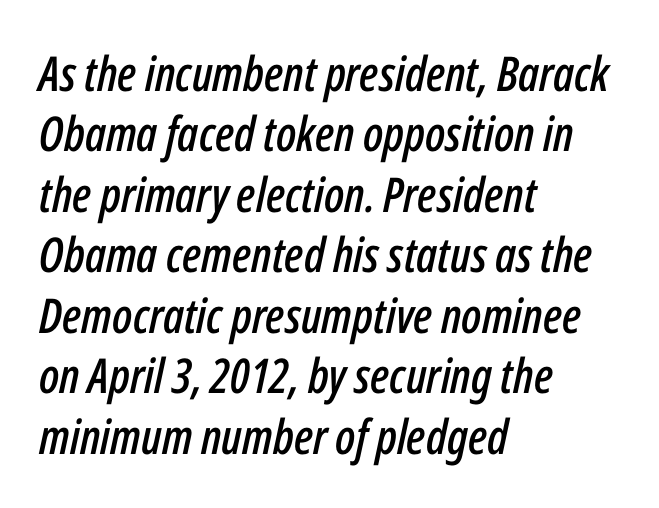
The image shows 48 px condensed type, italic (leaning right); set left-aligned, normal line spacing (1.26x), normal letter spacing, not underlined; low stroke contrast and a medium x-height.
